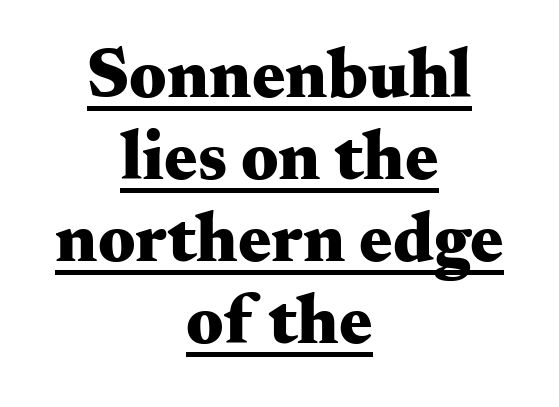
The image shows 70 px heavy, wide serif type, upright; set centered, line spacing 1.17x, normal letter spacing, underlined; medium stroke contrast and a small x-height.
